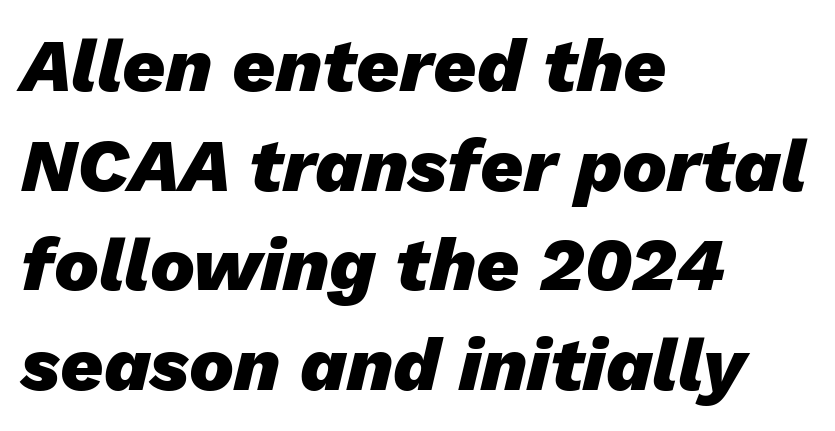
Each letter keeps its own natural width here, so spacing adapts to shape. This sample keeps an unexceptional amount of space between lines. The rendering applies a slant to the glyphs. Characters follow at the spacing the type designer built in. Each row of text sits above clean, open space. Strokes here are thick enough to call this a true bold.
